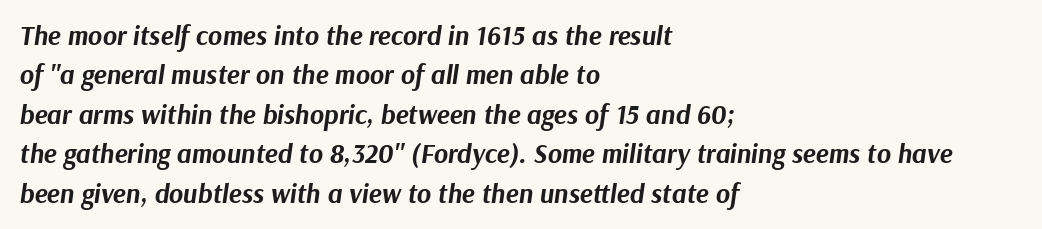
Bold? Absolutely — the strokes are thick and heavy. Posture: slanted. Rows of type keep a routine distance in the vertical direction. The passage is arranged the way most books set body copy — flush left. This rendering leaves character spacing at its baseline value. No word sits above an underline.
